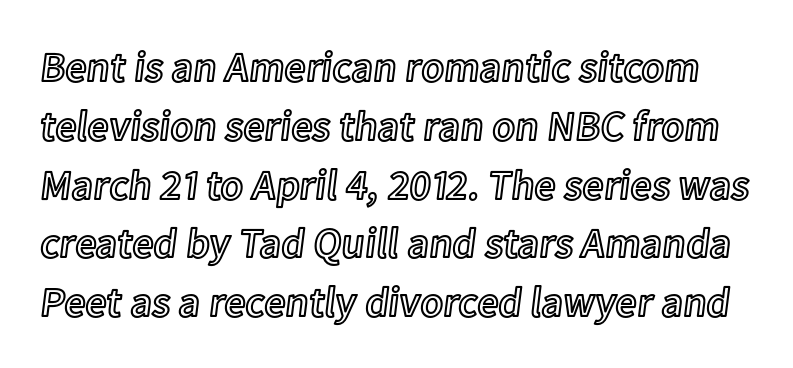
The image shows 42 px text type; set normal line spacing (1.4x), normal letter spacing, not underlined; a medium x-height.
